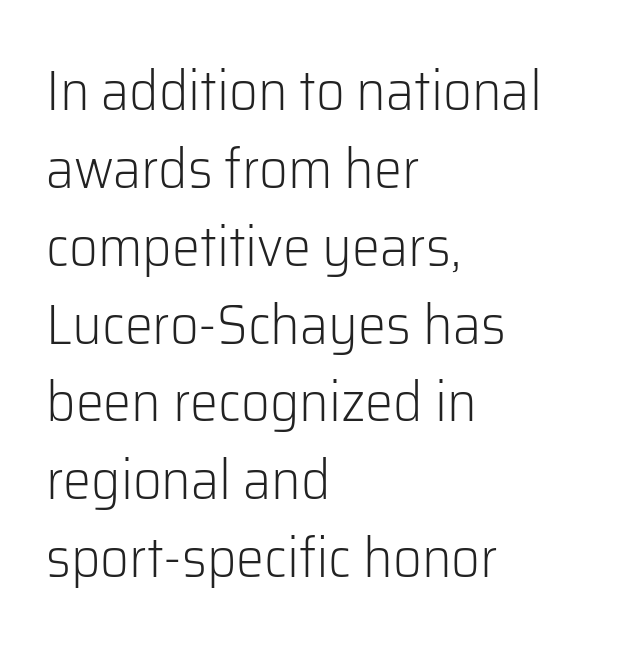
The image shows 56 px light sans-serif type, upright; set left-aligned, normal line spacing (1.39x), normal letter spacing, not underlined; low stroke contrast and a medium x-height.
